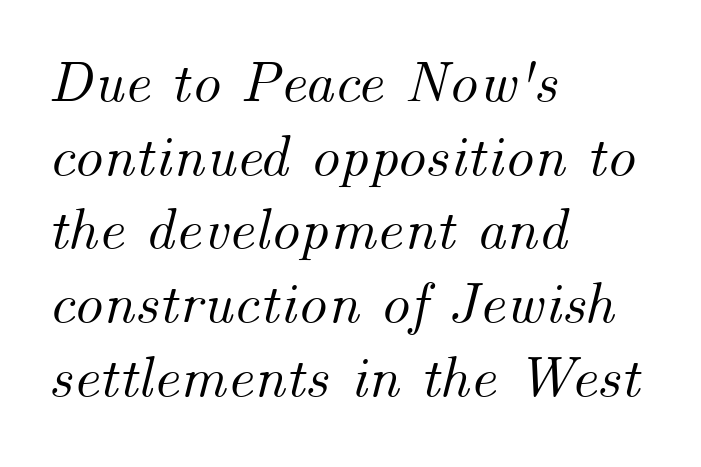
{"italic": "yes", "lean": "right", "slant_degrees": 14, "width": "normal", "stroke_contrast": "medium", "x_height": "small", "monospaced": "no", "underline": "no", "align": "left", "line_spacing": "normal", "line_spacing_ratio": 1.27, "letter_spacing": "normal", "letter_spacing_em": 0.0, "glyph_px": 58}
